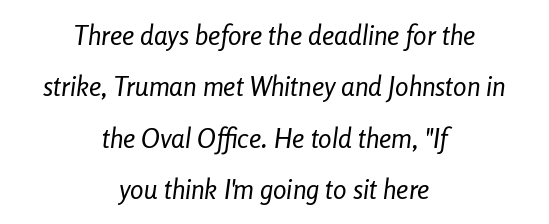
The image shows 27 px text type, italic (leaning right); set centered, loose line spacing (1.9x), normal letter spacing, not underlined.
